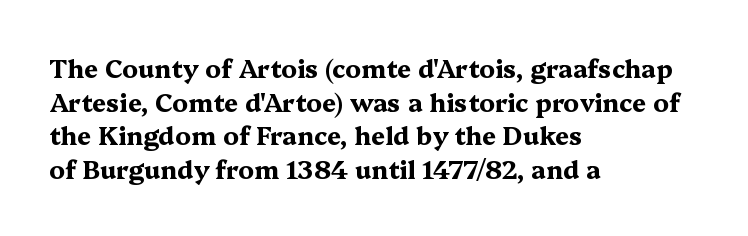
The image shows 25 px bold type, upright; set left-aligned, normal line spacing (1.35x), normal letter spacing, not underlined.
